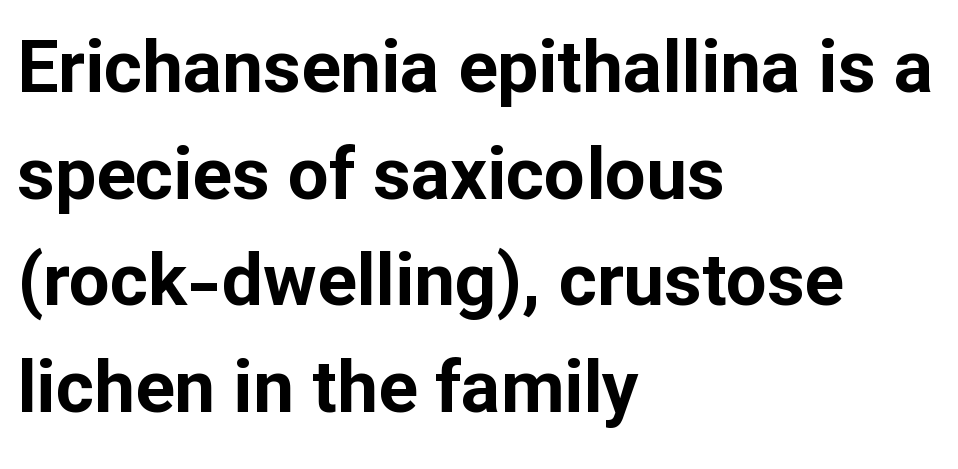
Q: Is the text bold? A: Yes.
Q: Is the text italic (slanted)? A: No, it is upright.
Q: Is the typeface a serif or a sans-serif typeface? A: Sans-serif.
Q: Is the text underlined? A: No.
Q: How is the paragraph aligned? A: Left-aligned.
Q: Is the spacing between letters normal or unusually wide? A: Normal.
Q: Is the spacing between lines tight, normal or loose? A: Normal.
Q: Width (condensed, normal, or wide)? A: Normal.
Q: Stroke contrast? A: Low.
Q: x-height? A: Medium.
Q: Monospaced? A: No.
